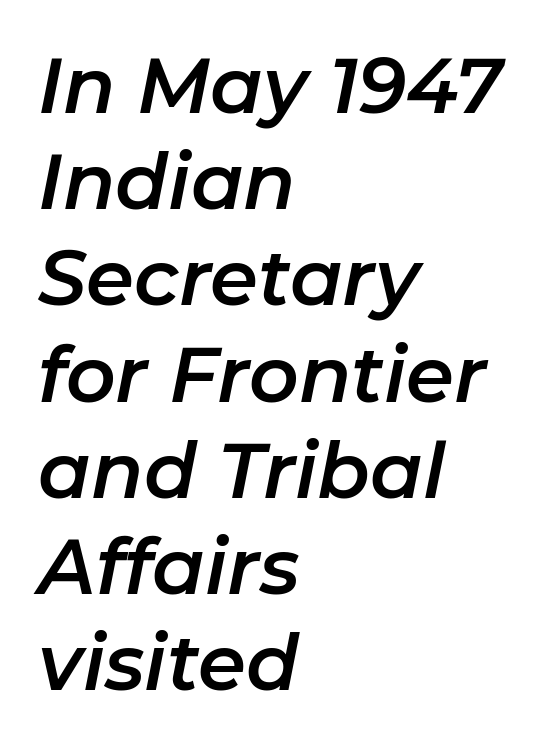
Q: Is the text italic (slanted)? A: Yes, it leans right by about 11 degrees.
Q: Is the text underlined? A: No.
Q: How is the paragraph aligned? A: Left-aligned.
Q: Is the spacing between letters normal or unusually wide? A: Normal.
Q: Is the spacing between lines tight, normal or loose? A: Normal.
Q: Width (condensed, normal, or wide)? A: Normal.
Q: Stroke contrast? A: Low.
Q: x-height? A: Medium.
Q: Monospaced? A: No.
